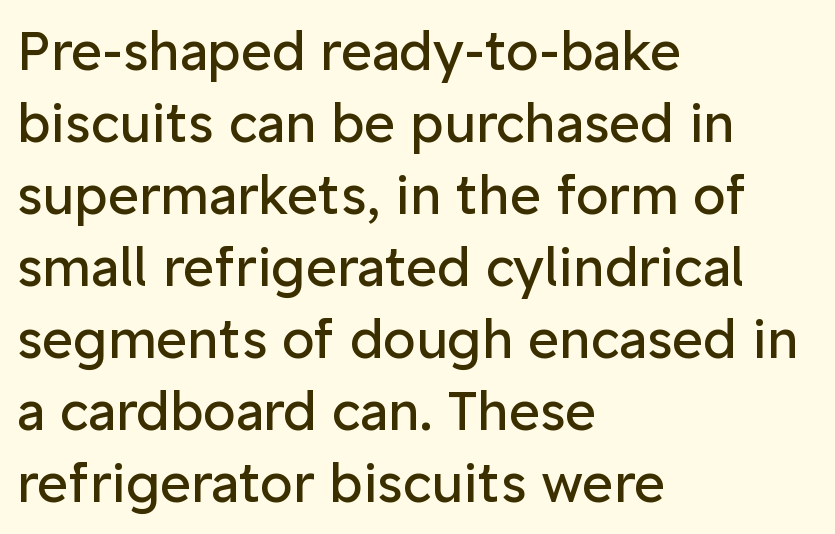
The image shows 53 px regular-weight sans-serif type, upright; set left-aligned, normal line spacing (1.36x), normal letter spacing, not underlined; low stroke contrast and a medium x-height.
